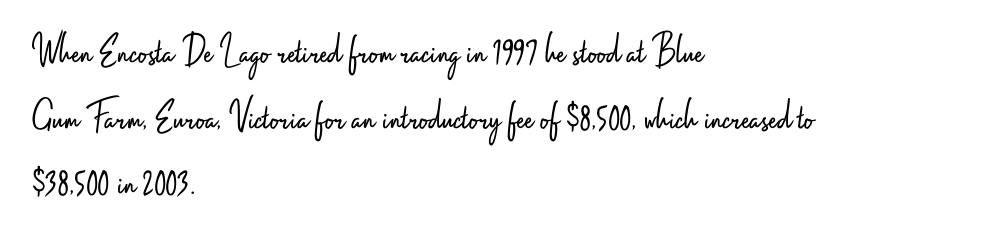
Q: Is the text bold? A: No.
Q: Is the text italic (slanted)? A: Yes.
Q: Is the typeface a serif or a sans-serif typeface? A: Sans-serif.
Q: Is the text underlined? A: No.
Q: How is the paragraph aligned? A: Left-aligned.
Q: Is the spacing between letters normal or unusually wide? A: Normal.
Q: Is the spacing between lines tight, normal or loose? A: Normal.
Q: Width (condensed, normal, or wide)? A: Condensed.
Q: Stroke contrast? A: Low.
Q: x-height? A: Small.
Q: Monospaced? A: No.
